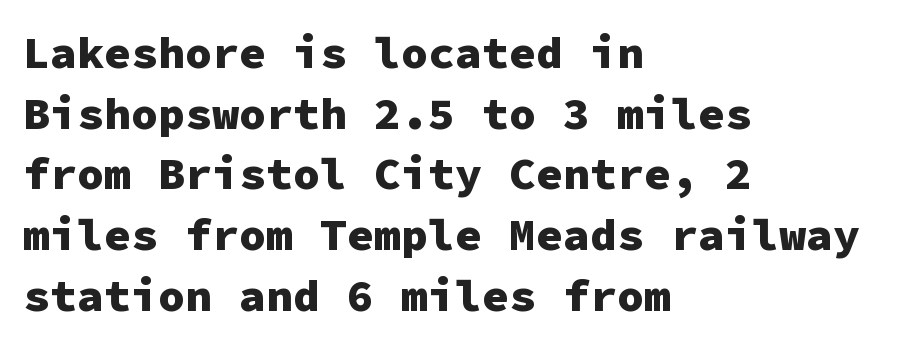
Spacing between characters is what you'd get straight out of the box. Rule under the text: the space is simply empty. Type style note: lacks serifs. The leading is moderate, giving the passage an even texture.
